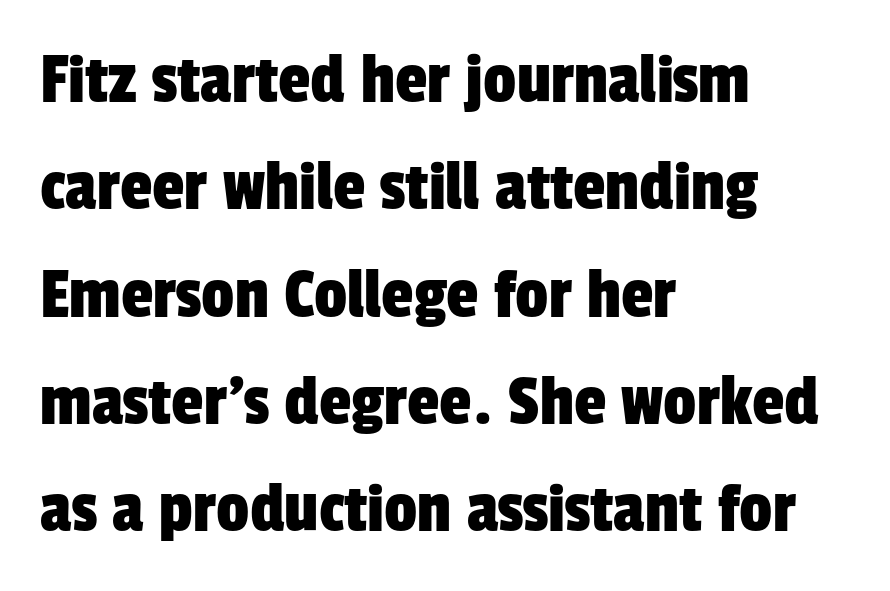
The image shows 73 px condensed sans-serif type; set left-aligned, normal line spacing (1.47x), normal letter spacing, not underlined; low stroke contrast and a medium x-height.
